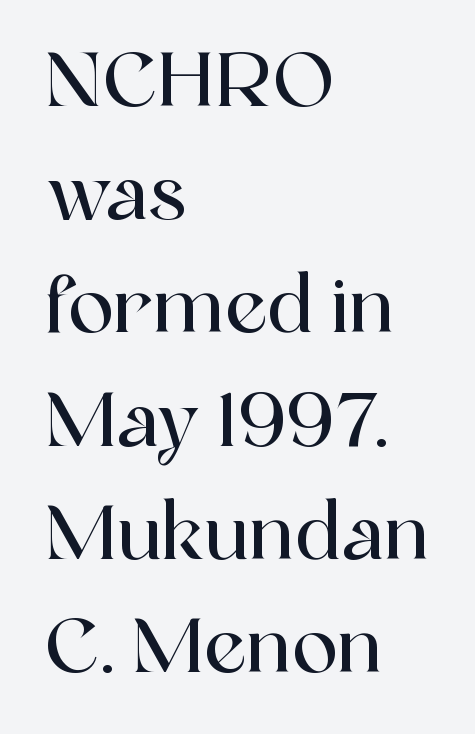
Q: Is the text italic (slanted)? A: No, it is upright.
Q: Is the typeface a serif or a sans-serif typeface? A: Serif.
Q: Is the text underlined? A: No.
Q: How is the paragraph aligned? A: Left-aligned.
Q: Is the spacing between letters normal or unusually wide? A: Normal.
Q: Is the spacing between lines tight, normal or loose? A: Normal.
Q: Width (condensed, normal, or wide)? A: Normal.
Q: x-height? A: Medium.
Q: Monospaced? A: No.
